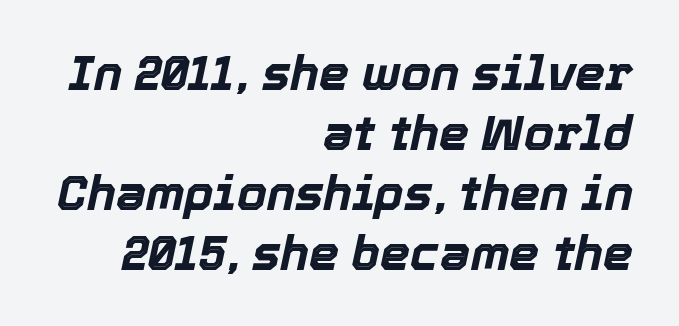
The image shows 48 px bold type, italic (leaning right); set right-aligned, normal line spacing (1.25x), normal letter spacing, not underlined; a medium x-height.
